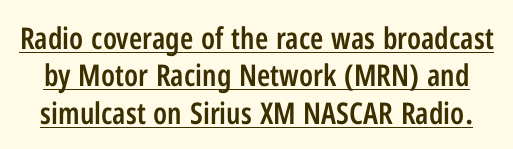
The image shows 30 px semibold, condensed sans-serif type, upright; set normal line spacing (1.25x), normal letter spacing, underlined; low stroke contrast and a medium x-height.
